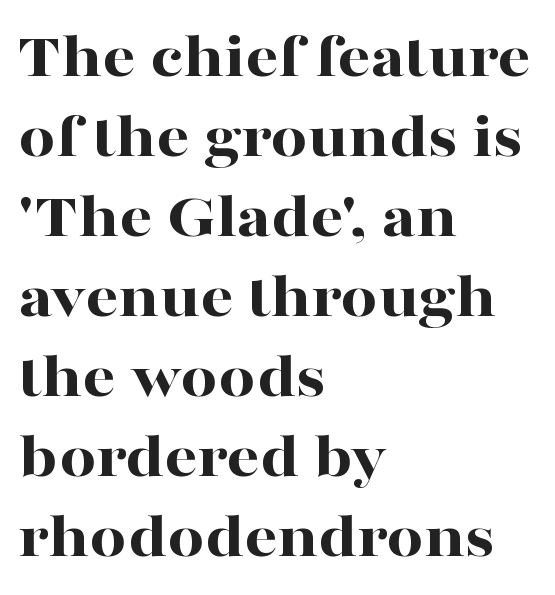
Q: Is the text bold? A: Yes.
Q: Is the text italic (slanted)? A: No, it is upright.
Q: Is the typeface a serif or a sans-serif typeface? A: Serif.
Q: Is the text underlined? A: No.
Q: How is the paragraph aligned? A: Left-aligned.
Q: Is the spacing between letters normal or unusually wide? A: Normal.
Q: Width (condensed, normal, or wide)? A: Wide.
Q: Stroke contrast? A: High.
Q: x-height? A: Medium.
Q: Monospaced? A: No.
